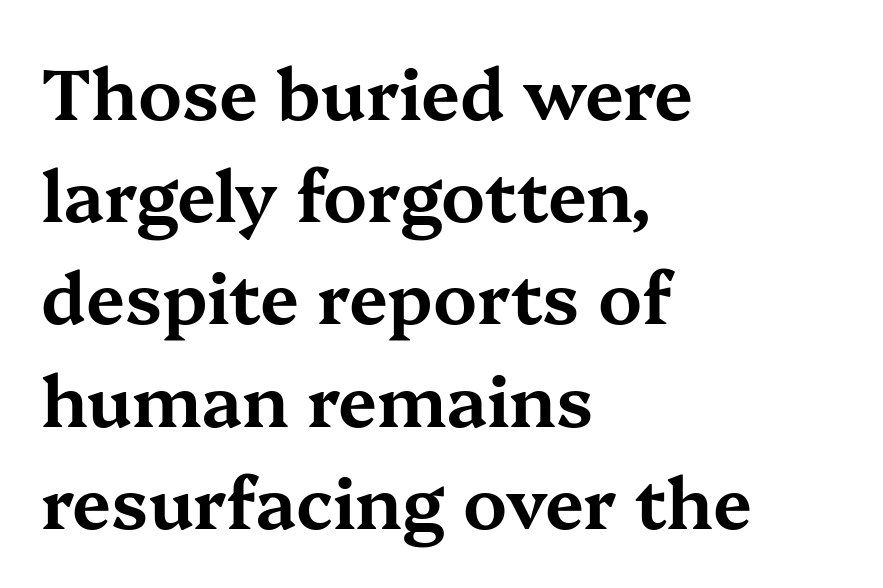
The font family rendered here belongs to the serif group. The ragged edge is on the right, which tells us the setting is flush left. The letters advance in unequal steps, a hallmark of proportional type. This is the regular roman posture of the typeface. The passage shown is not underscored anywhere.
